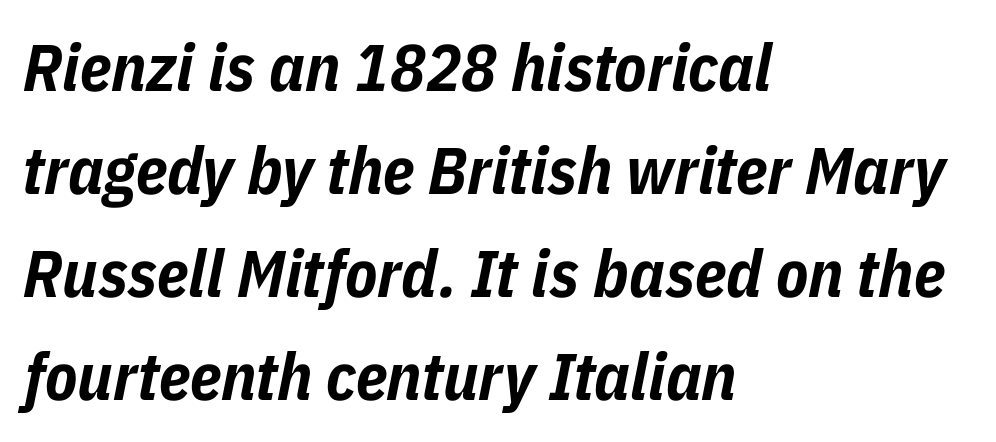
The tracking reads as untouched default to a designer's eye. Each line starts at the same left margin while the right side varies. Italic: yes, the glyphs are oblique. Character widths vary here, with narrow letters taking less room than wide ones. In terms of leading, this rendering sits right in the middle.
